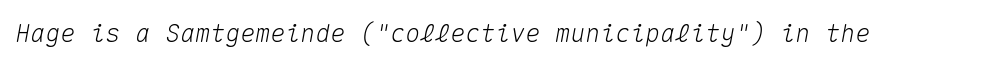
Q: Is the text italic (slanted)? A: Yes, it leans right by about 10 degrees.
Q: Is the text underlined? A: No.
Q: Is the spacing between letters normal or unusually wide? A: Normal.
